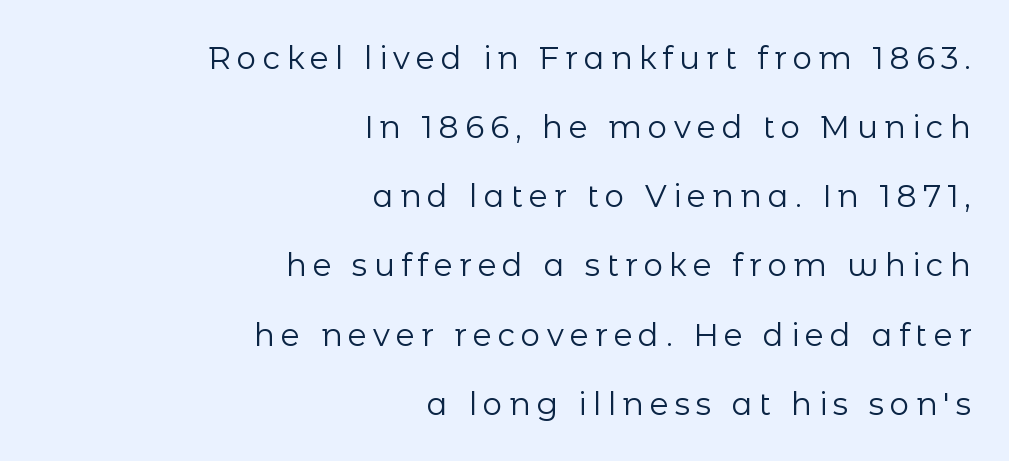
{"serif": "no", "italic": "no", "bold": "no", "weight": "regular", "width": "normal", "stroke_contrast": "low", "x_height": "medium", "monospaced": "no", "underline": "no", "align": "right", "line_spacing": "loose", "line_spacing_ratio": 2.23, "letter_spacing": "wide", "letter_spacing_em": 0.2, "glyph_px": 31}
